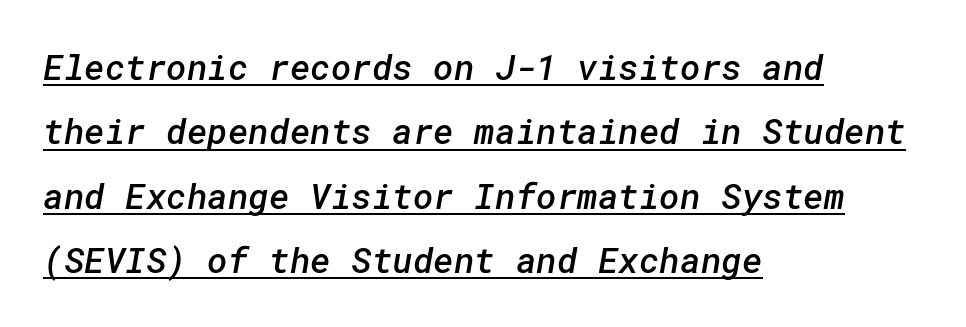
Stroke thickness is moderately raised; the sample reads as semibold. The compositor pushed each line to the left boundary. Letter spacing: default. What kind of face is this? One without serifs — a sans.
